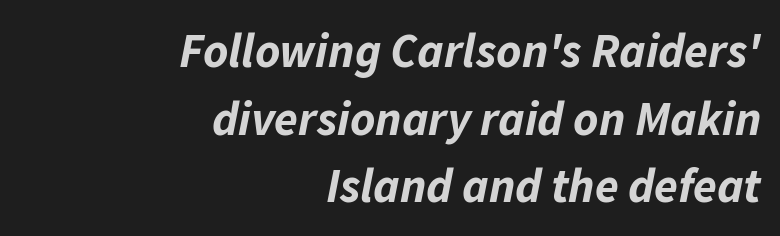
Only glyphs here, with clear space below each row. The rendering uses natural spacing where letterforms have individual widths. Reading down the block, your eye finds every line finishing at a fixed right position. Each glyph is drawn with heavy, bold strokes. How would I describe the line gaps? Plain and ordinary. The letters are slanted; this is an italic face.
